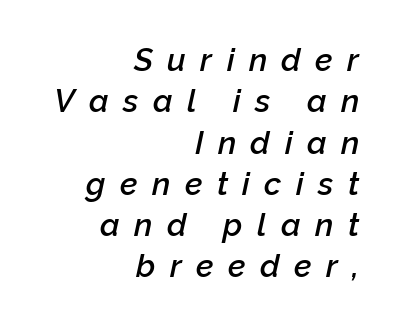
Q: Is the text bold? A: Semi-bold.
Q: Is the text italic (slanted)? A: Yes, it leans right by about 12 degrees.
Q: Is the text underlined? A: No.
Q: How is the paragraph aligned? A: Right-aligned.
Q: Is the spacing between letters normal or unusually wide? A: Unusually wide.
Q: Is the spacing between lines tight, normal or loose? A: Normal.
Q: Width (condensed, normal, or wide)? A: Normal.
Q: Stroke contrast? A: Low.
Q: x-height? A: Medium.
Q: Monospaced? A: No.
